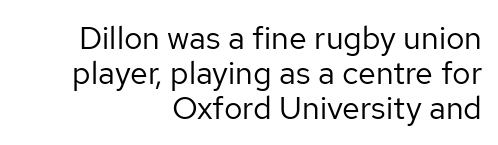
{"serif": "no", "italic": "no", "bold": "no", "weight": "regular", "width": "normal", "stroke_contrast": "low", "x_height": "medium", "monospaced": "no", "underline": "no", "align": "right", "line_spacing": "tight", "line_spacing_ratio": 1.09, "letter_spacing": "normal", "letter_spacing_em": 0.0, "glyph_px": 32}
